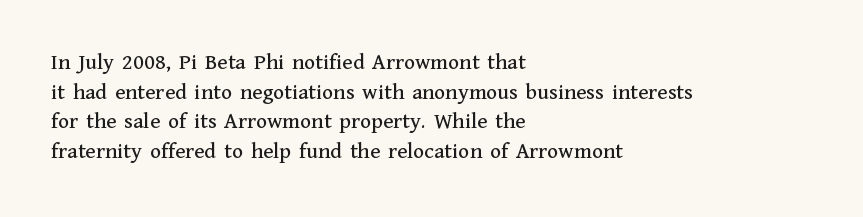
The image shows 23 px text type, upright; set left-aligned, normal line spacing (1.29x), normal letter spacing, not underlined.
